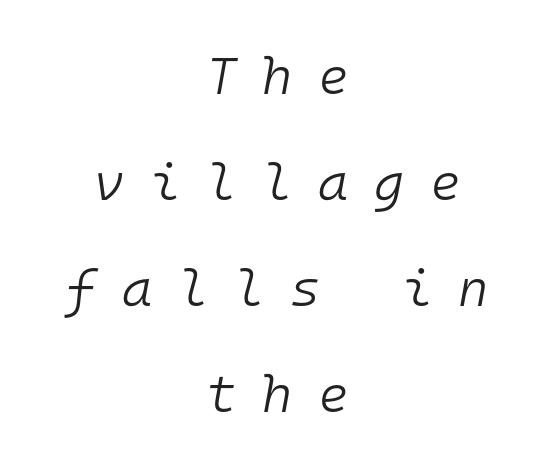
Q: Is the text bold? A: No.
Q: Is the text italic (slanted)? A: Yes, it leans right by about 10 degrees.
Q: Is the text underlined? A: No.
Q: How is the paragraph aligned? A: Centered.
Q: Is the spacing between letters normal or unusually wide? A: Unusually wide.
Q: Is the spacing between lines tight, normal or loose? A: Loose.
Q: Width (condensed, normal, or wide)? A: Normal.
Q: Stroke contrast? A: Low.
Q: x-height? A: Medium.
Q: Monospaced? A: Yes.
